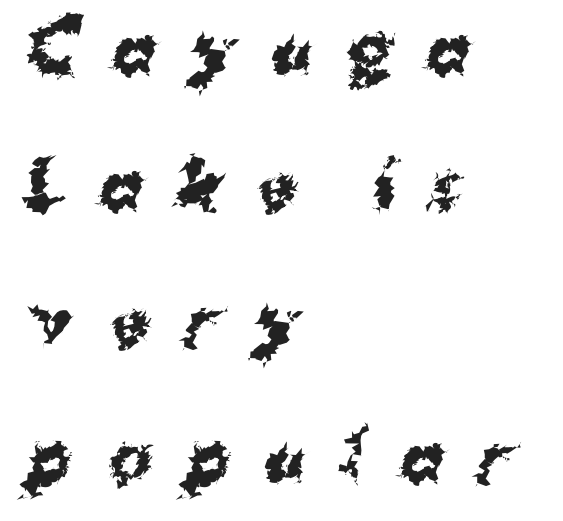
Visually the block forms a straight wall on the left and a jagged coastline on the right. Classification — sans serif. These lines are rendered in a variable-pitch font. Compared with typical paragraphs, the rows here are farther apart.
